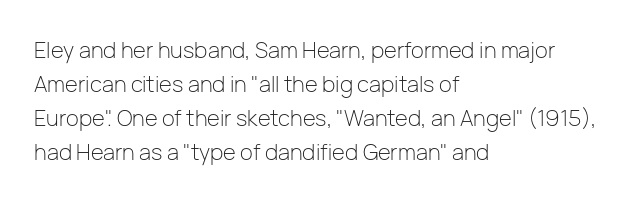
The image shows 22 px text type, upright; set left-aligned, normal line spacing (1.54x), normal letter spacing, not underlined.
